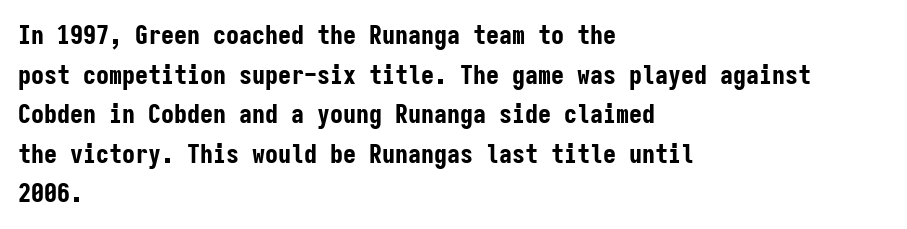
Q: Is the text bold? A: Yes.
Q: Is the text italic (slanted)? A: No, it is upright.
Q: Is the text underlined? A: No.
Q: How is the paragraph aligned? A: Left-aligned.
Q: Is the spacing between letters normal or unusually wide? A: Normal.
Q: Is the spacing between lines tight, normal or loose? A: Normal.
